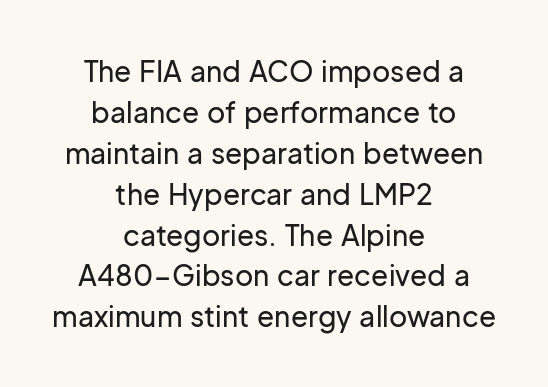
{"serif": "no", "italic": "no", "width": "normal", "stroke_contrast": "low", "x_height": "medium", "monospaced": "no", "underline": "no", "align": "center", "line_spacing": "normal", "line_spacing_ratio": 1.46, "letter_spacing": "normal", "letter_spacing_em": 0.0, "glyph_px": 28}
